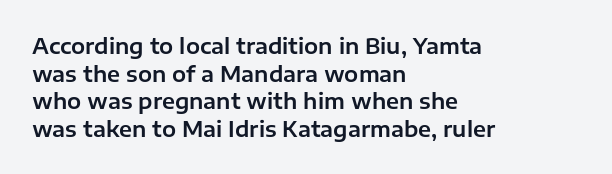
The image shows 21 px text type, upright; set left-aligned, normal line spacing (1.31x), normal letter spacing, not underlined.
